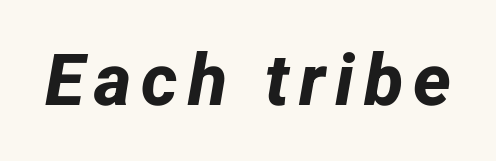
Q: Is the text bold? A: Yes.
Q: Is the typeface a serif or a sans-serif typeface? A: Sans-serif.
Q: Is the text underlined? A: No.
Q: Width (condensed, normal, or wide)? A: Normal.
Q: Stroke contrast? A: Low.
Q: x-height? A: Medium.
Q: Monospaced? A: No.
